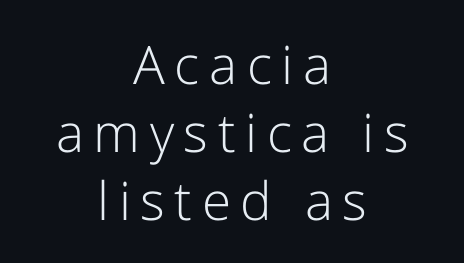
The image shows 53 px light sans-serif type, upright; set centered, normal line spacing (1.28x), not underlined; low stroke contrast and a medium x-height.
